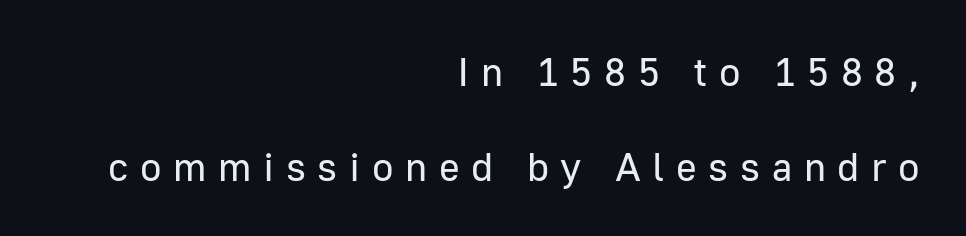
The image shows 40 px regular-weight sans-serif type, upright; set right-aligned, loose line spacing (2.37x), unusually wide letter spacing (+0.29 em), not underlined; low stroke contrast and a medium x-height.
